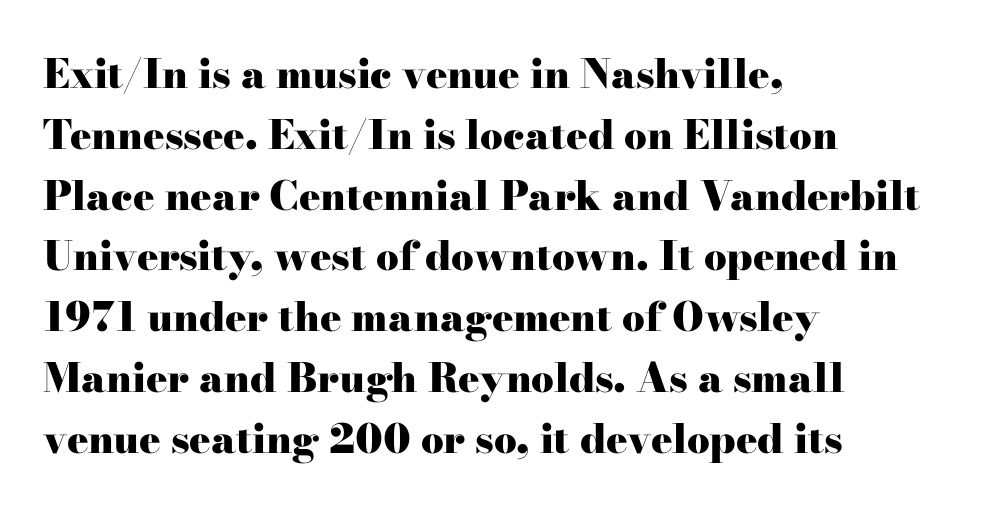
The image shows 40 px heavy, wide serif type, upright; set left-aligned, normal line spacing (1.52x), normal letter spacing, not underlined; high stroke contrast and a small x-height.
